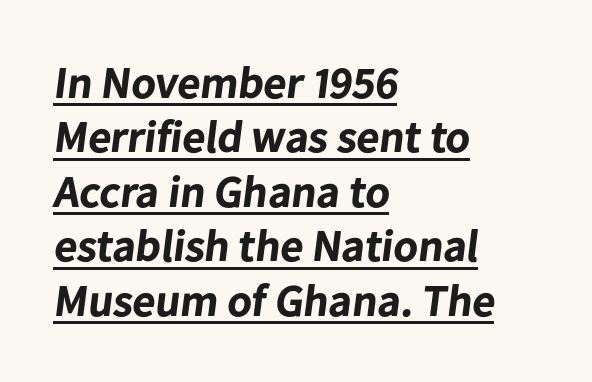
The image shows 45 px bold sans-serif type; set left-aligned, line spacing 1.21x, normal letter spacing, underlined; low stroke contrast and a medium x-height.
